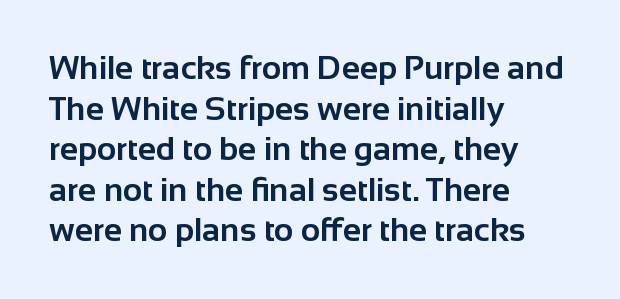
Q: Is the text bold? A: Yes.
Q: Is the text italic (slanted)? A: No, it is upright.
Q: Is the typeface a serif or a sans-serif typeface? A: Sans-serif.
Q: Is the text underlined? A: No.
Q: How is the paragraph aligned? A: Left-aligned.
Q: Is the spacing between letters normal or unusually wide? A: Normal.
Q: Width (condensed, normal, or wide)? A: Normal.
Q: Stroke contrast? A: Low.
Q: x-height? A: Medium.
Q: Monospaced? A: No.
